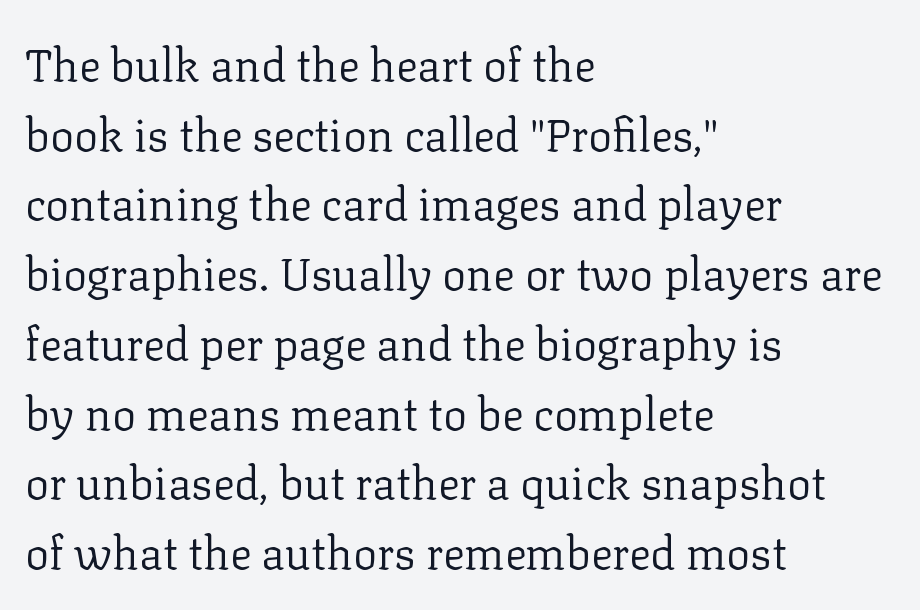
The image shows 45 px regular-weight serif type, upright; set left-aligned, normal line spacing (1.55x), normal letter spacing, not underlined; low stroke contrast and a medium x-height.
